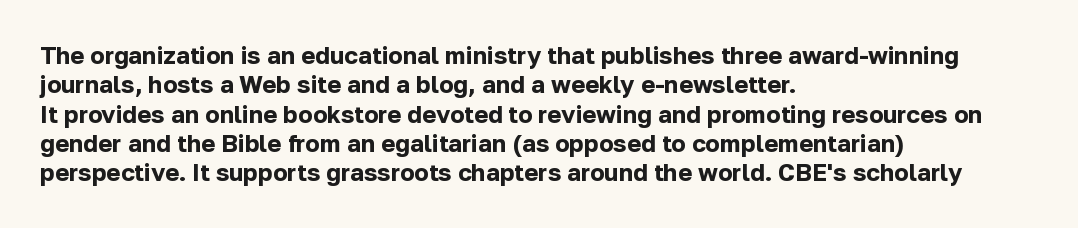
Check the space under the baseline: it is left empty. Words appear dense and cohesive because spacing is normal. Summary of weight: heavy, a full bold. Caption: multi-line text, flush left, ragged right.
